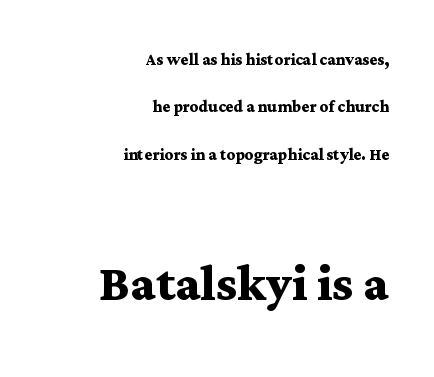
This sample is right-justified, so line beginnings fall wherever the words allow. A typesetter would call this proportional, since set widths differ per character. This sample uses an upright cut, with every glyph sitting square on the baseline. Only glyphs here, with clear space below each row. Does the bottom block carry the larger type? Yes, it does.
